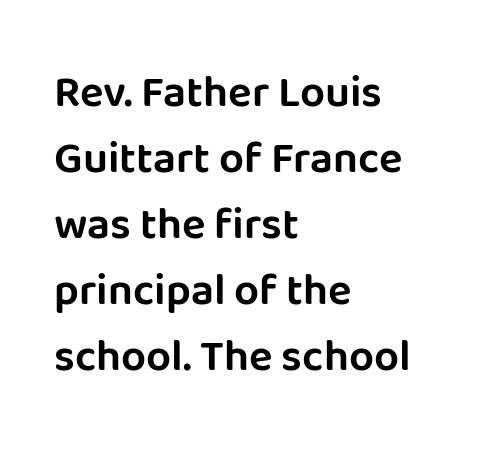
Caption: standard tracking, unaltered. Note: no serifs on the glyphs. Varying glyph widths throughout — classic text-font behaviour. Characters remain perfectly vertical along every line.
